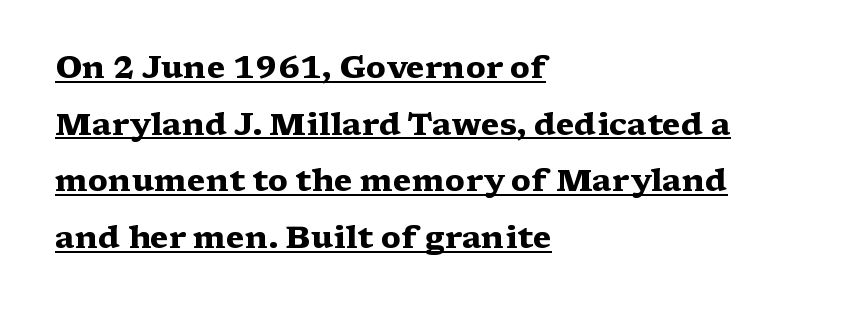
Spacing verdict: proportional, widths tailored to each character. The passage is arranged the way most books set body copy — flush left. Ascenders rise straight up at ninety degrees. Spacing between characters is what you'd get straight out of the box. The font family rendered here belongs to the serif group.
